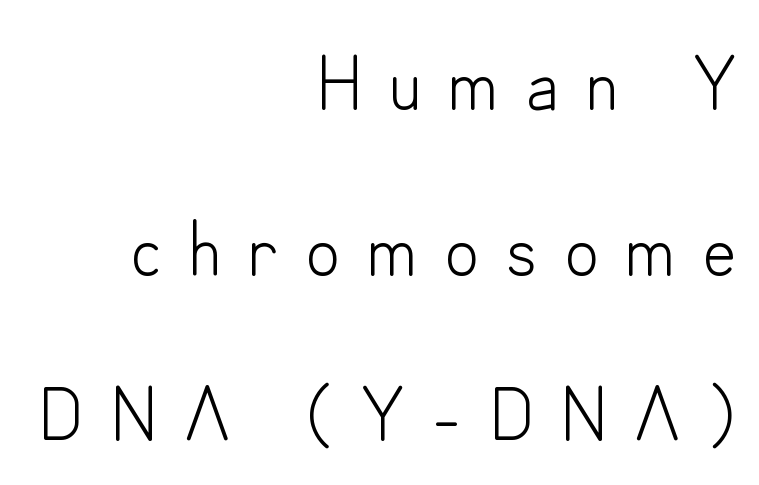
Q: Is the text bold? A: No.
Q: Is the text italic (slanted)? A: No, it is upright.
Q: Is the typeface a serif or a sans-serif typeface? A: Sans-serif.
Q: Is the text underlined? A: No.
Q: How is the paragraph aligned? A: Right-aligned.
Q: Is the spacing between letters normal or unusually wide? A: Unusually wide.
Q: Is the spacing between lines tight, normal or loose? A: Loose.
Q: Width (condensed, normal, or wide)? A: Normal.
Q: Stroke contrast? A: Low.
Q: x-height? A: Small.
Q: Monospaced? A: No.
